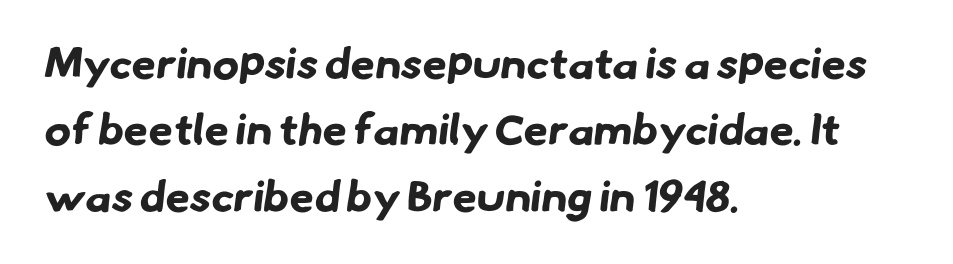
The image shows 44 px bold sans-serif type; set left-aligned, normal line spacing (1.51x), normal letter spacing, not underlined; low stroke contrast and a small x-height.
